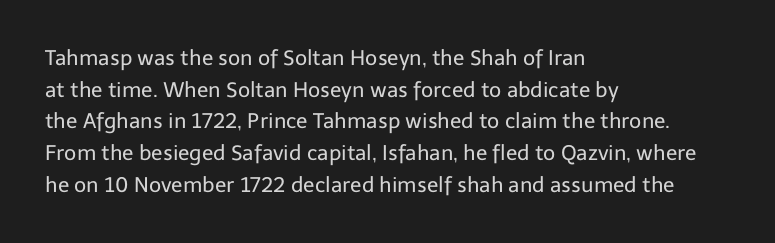
The image shows 21 px text type, upright; set left-aligned, normal line spacing (1.51x), normal letter spacing, not underlined.
